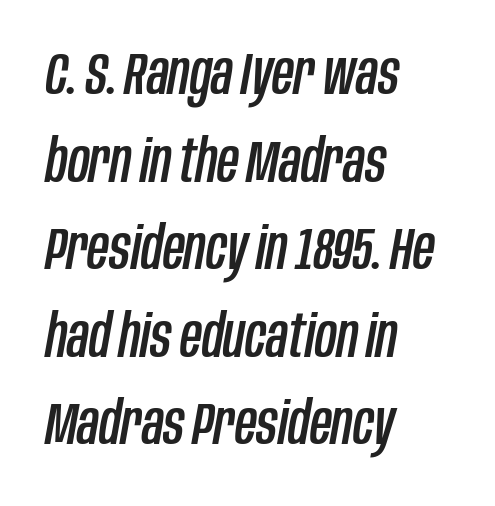
This block has exactly the height ordinary leading produces. Proportional: the letters do not fall into vertical columns. The ragged edge is on the right, which tells us the setting is flush left. In terms of letterspacing, this is plain default setting. When letters slant like this, we call the style italic. Letters rest on an invisible, unmarked baseline.
